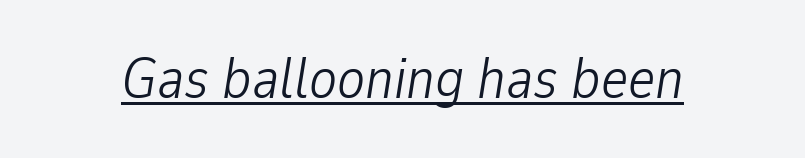
Q: Is the text bold? A: No.
Q: Is the text italic (slanted)? A: Yes, it leans right by about 9 degrees.
Q: Is the text underlined? A: Yes.
Q: Is the spacing between letters normal or unusually wide? A: Normal.
Q: Width (condensed, normal, or wide)? A: Condensed.
Q: Stroke contrast? A: Low.
Q: x-height? A: Medium.
Q: Monospaced? A: No.
